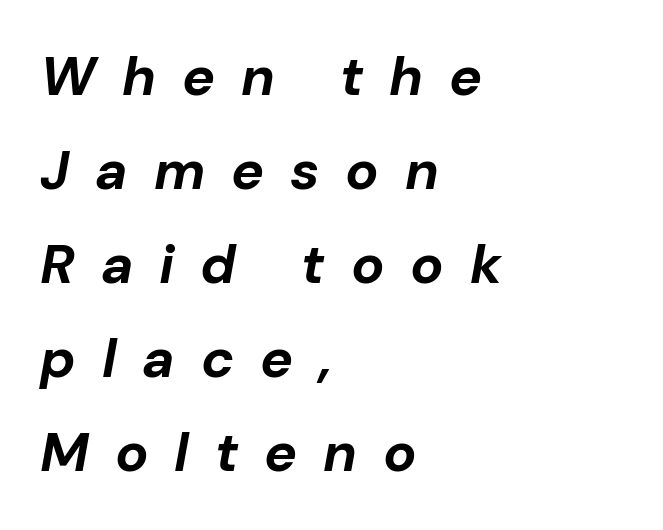
Q: Is the text bold? A: Yes.
Q: Is the text italic (slanted)? A: Yes, it leans right by about 10 degrees.
Q: Is the text underlined? A: No.
Q: How is the paragraph aligned? A: Left-aligned.
Q: Is the spacing between letters normal or unusually wide? A: Unusually wide.
Q: Width (condensed, normal, or wide)? A: Normal.
Q: Stroke contrast? A: Low.
Q: x-height? A: Medium.
Q: Monospaced? A: No.
